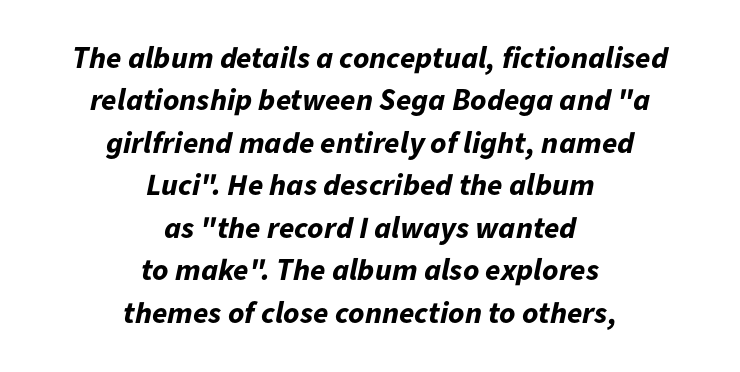
{"italic": "yes", "lean": "right", "slant_degrees": 11, "bold": "yes", "weight": "bold", "width": "normal", "stroke_contrast": "low", "x_height": "medium", "monospaced": "no", "underline": "no", "align": "center", "line_spacing": "normal", "line_spacing_ratio": 1.37, "letter_spacing": "normal", "letter_spacing_em": 0.0, "glyph_px": 31}
